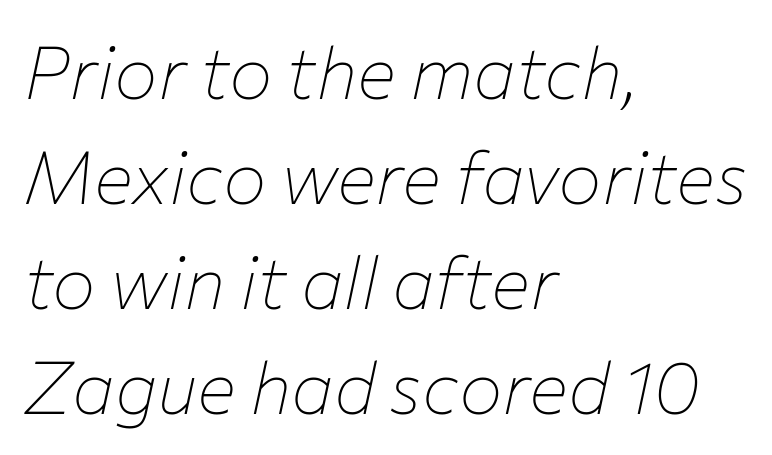
{"italic": "yes", "lean": "right", "slant_degrees": 12, "bold": "no", "weight": "thin", "width": "normal", "stroke_contrast": "low", "x_height": "medium", "monospaced": "no", "underline": "no", "align": "left", "line_spacing": "normal", "line_spacing_ratio": 1.44, "letter_spacing": "normal", "letter_spacing_em": 0.0, "glyph_px": 73}
